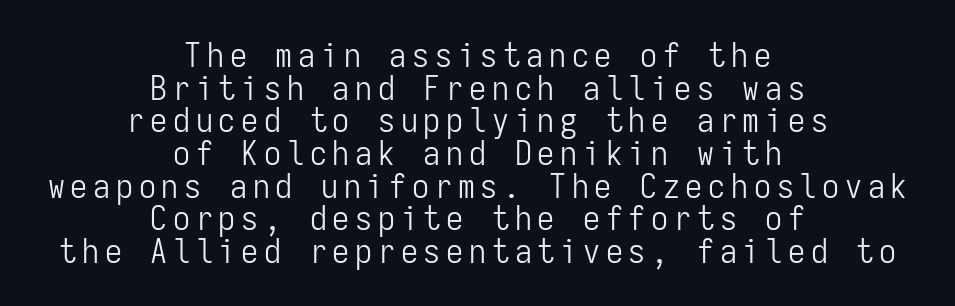
{"serif": "no", "italic": "no", "bold": "no", "weight": "light", "width": "condensed", "stroke_contrast": "low", "x_height": "medium", "monospaced": "yes", "underline": "no", "align": "center", "line_spacing": "tight", "line_spacing_ratio": 0.96, "glyph_px": 34}
